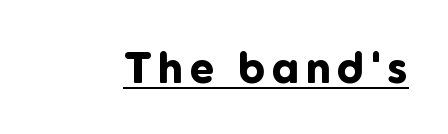
{"serif": "no", "italic": "no", "bold": "yes", "weight": "bold", "width": "normal", "stroke_contrast": "low", "x_height": "medium", "monospaced": "no", "underline": "yes", "glyph_px": 43}
